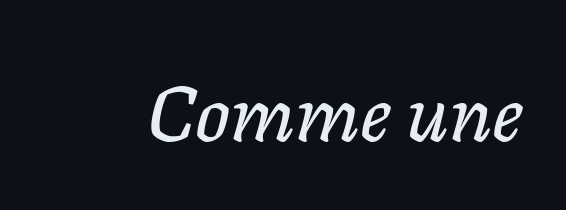
The image shows 77 px text type, italic (leaning right); set normal letter spacing, not underlined; low stroke contrast and a medium x-height.
